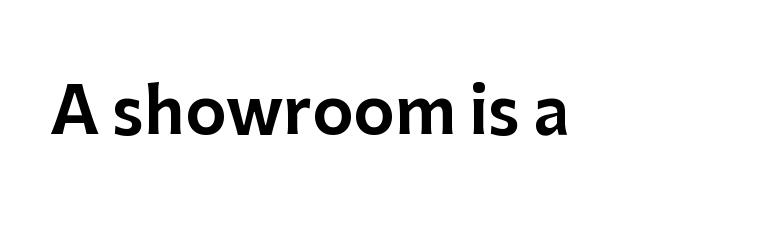
Q: Is the text italic (slanted)? A: No, it is upright.
Q: Is the typeface a serif or a sans-serif typeface? A: Sans-serif.
Q: Is the text underlined? A: No.
Q: Is the spacing between letters normal or unusually wide? A: Normal.
Q: Width (condensed, normal, or wide)? A: Normal.
Q: Stroke contrast? A: Low.
Q: x-height? A: Medium.
Q: Monospaced? A: No.
